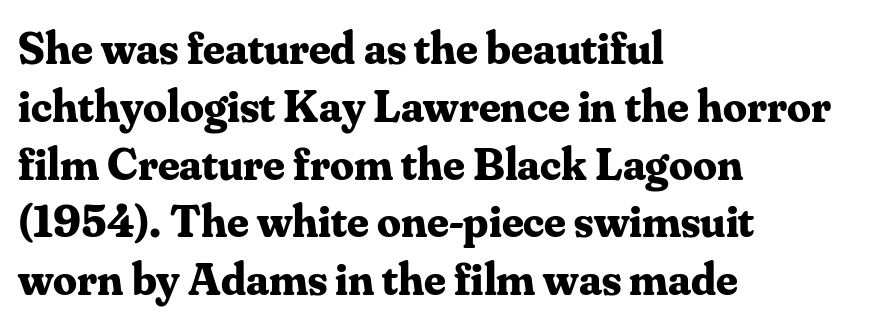
Glyph-to-glyph distance matches everyday printed text. These lines are set flush left with a ragged right edge. The lettering stays uniformly vertical, giving the passage a roman look. Is this a sans? No — the strokes have serifs. Here the designer chose a conventional face with non-uniform glyph widths. Typesetter's note: full bold, strokes at maximum text heaviness.
